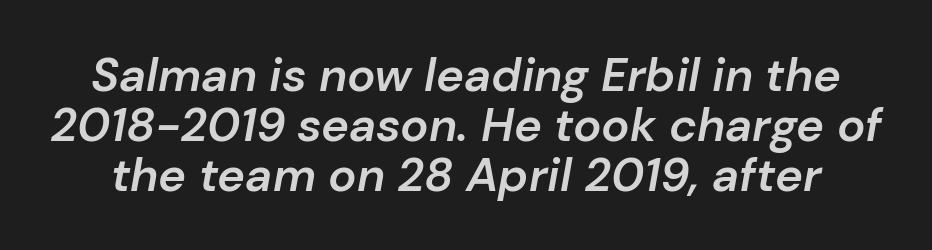
The image shows 47 px semibold type, italic (leaning right); set tight line spacing (1.06x), normal letter spacing, not underlined; low stroke contrast and a medium x-height.
